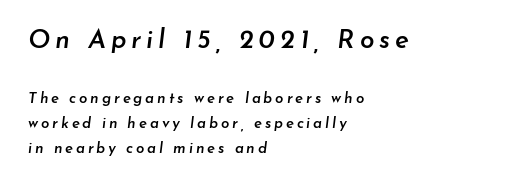
The image shows 26 px text type, italic (leaning right); set left-aligned, normal line spacing (1.64x), not underlined; the first (top) block is 1.73x larger.
